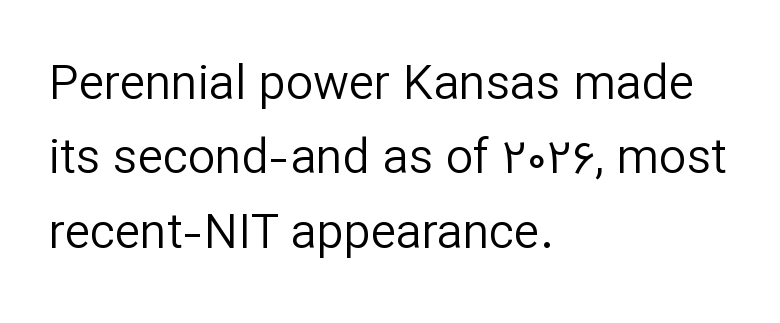
What kind of face is this? One without serifs — a sans. How would I describe the line gaps? Plain and ordinary. Tracking here is standard; glyphs follow each other at the usual distance. No extra ink here — the face is not bold. Nope, not italic — everything's standing straight. These lines are rendered in a variable-pitch font.
